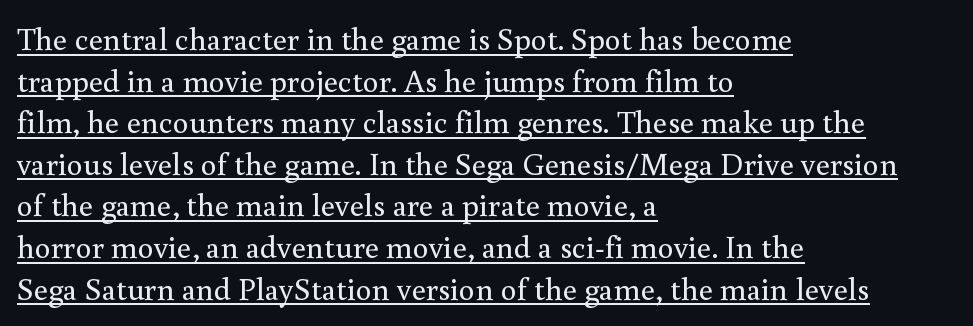
Check where the strokes stop: tiny serifs finish them off. Has an underline been added? It has. Do the characters align in a grid? No, the font is proportional. You can tell it's not italic because the verticals are truly vertical.
